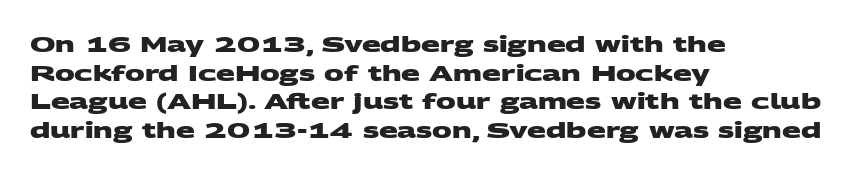
The image shows 22 px bold type; set left-aligned, normal line spacing (1.3x), normal letter spacing, not underlined.
